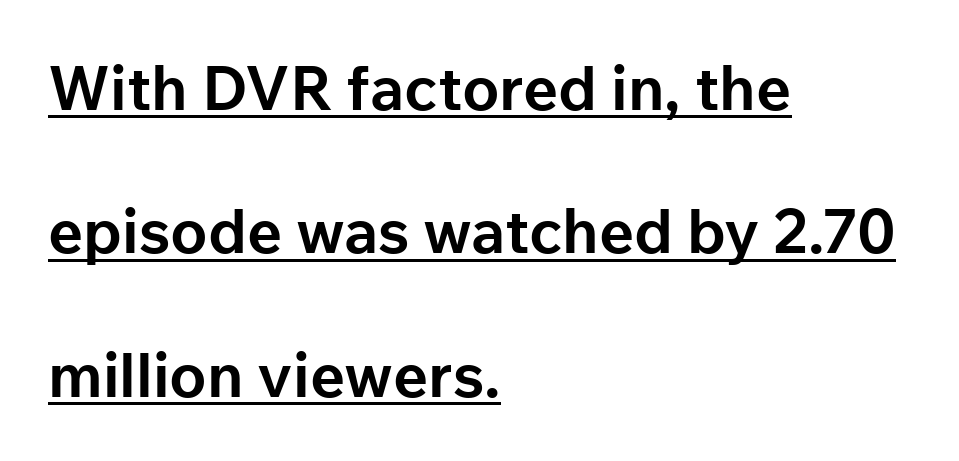
Q: Is the text bold? A: Yes.
Q: Is the text italic (slanted)? A: No, it is upright.
Q: Is the typeface a serif or a sans-serif typeface? A: Sans-serif.
Q: Is the text underlined? A: Yes.
Q: How is the paragraph aligned? A: Left-aligned.
Q: Is the spacing between letters normal or unusually wide? A: Normal.
Q: Is the spacing between lines tight, normal or loose? A: Loose.
Q: Width (condensed, normal, or wide)? A: Normal.
Q: Stroke contrast? A: Low.
Q: x-height? A: Medium.
Q: Monospaced? A: No.
